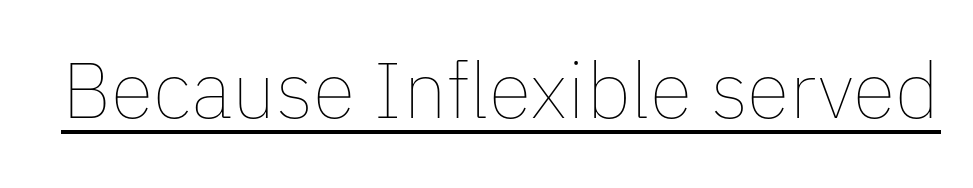
{"italic": "no", "bold": "no", "weight": "thin", "width": "normal", "stroke_contrast": "low", "x_height": "medium", "monospaced": "no", "underline": "yes", "letter_spacing": "normal", "letter_spacing_em": 0.0, "glyph_px": 79}
